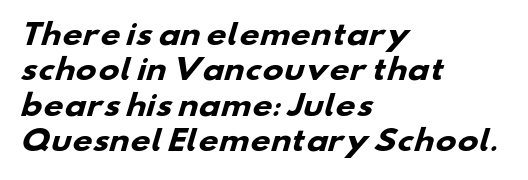
{"serif": "no", "bold": "yes", "weight": "heavy", "width": "wide", "stroke_contrast": "low", "x_height": "small", "monospaced": "no", "underline": "no", "align": "left", "line_spacing": "normal", "line_spacing_ratio": 1.26, "letter_spacing": "normal", "letter_spacing_em": 0.0, "glyph_px": 28}
